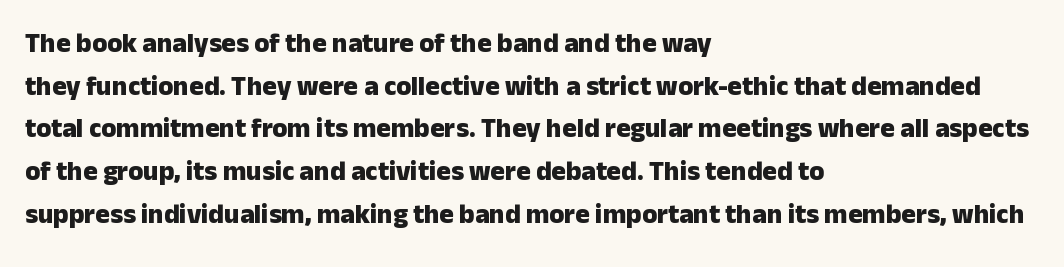
Typesetter's note: full bold, strokes at maximum text heaviness. Compared with typical paragraphs, the rows here are spaced about the same. Layout note: lines flush left. The passage shown is not underscored anywhere.
